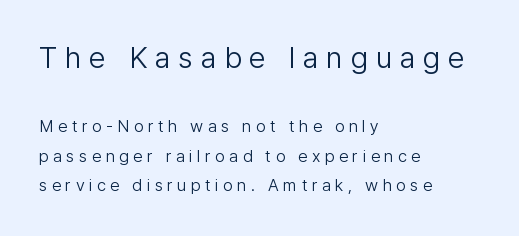
Q: Is the text bold? A: No.
Q: Is the text italic (slanted)? A: No, it is upright.
Q: Is the typeface a serif or a sans-serif typeface? A: Sans-serif.
Q: Is the text underlined? A: No.
Q: How is the paragraph aligned? A: Left-aligned.
Q: Is the spacing between letters normal or unusually wide? A: Unusually wide.
Q: Which block of text is set in a larger size, the first (top) or the second (bottom)? A: The first (top) one.
Q: Width (condensed, normal, or wide)? A: Normal.
Q: Stroke contrast? A: Low.
Q: x-height? A: Medium.
Q: Monospaced? A: No.
